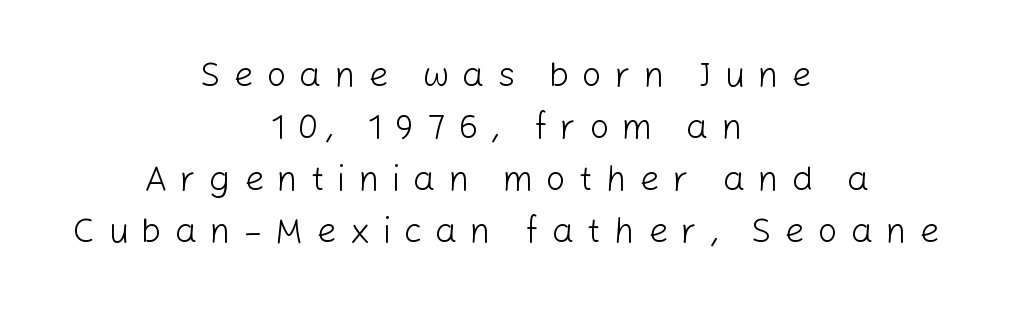
The image shows 35 px light sans-serif type, upright; set centered, normal line spacing (1.49x), unusually wide letter spacing (+0.37 em), not underlined; low stroke contrast and a medium x-height.
